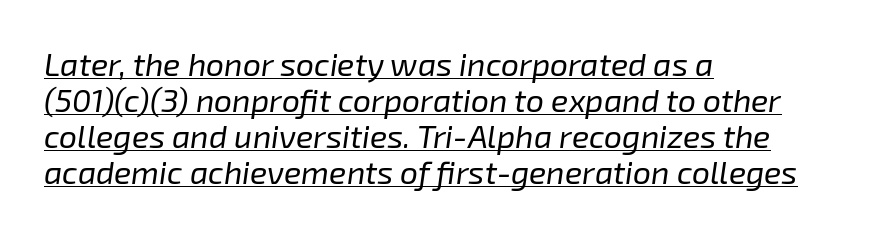
The image shows 32 px regular-weight type, italic (leaning right); set left-aligned, tight line spacing (1.12x), normal letter spacing, underlined; low stroke contrast and a medium x-height.
